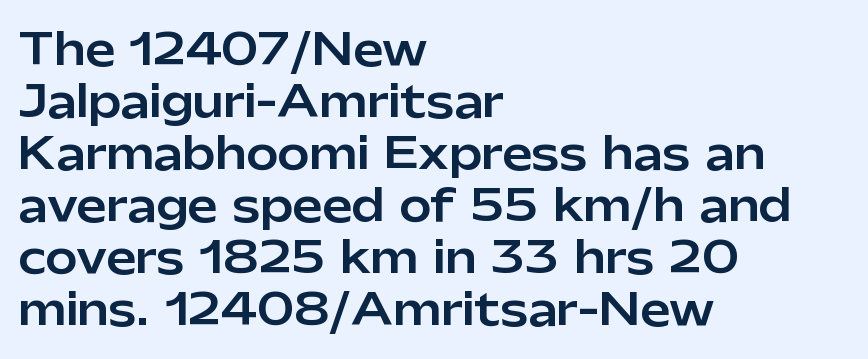
The image shows 43 px sans-serif type, upright; set left-aligned, line spacing 1.21x, normal letter spacing, not underlined; low stroke contrast and a medium x-height.
